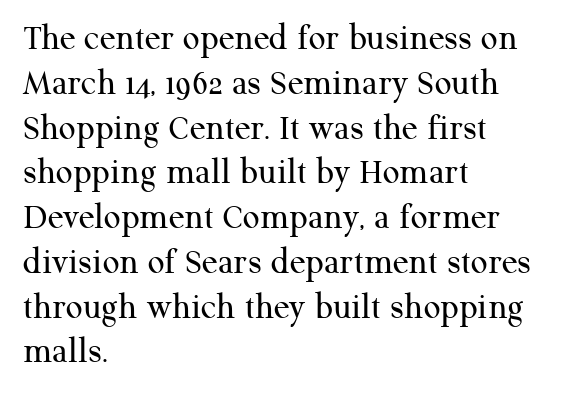
Compared with a centered layout, this one pins lines to the left instead. Heaviness? Minimal to ordinary, like unemphasized prose. Characters remain perfectly vertical along every line. Think of a printed novel: that variable character pitch is what you see here. The designer went with a serif here, giving each stem small feet. The zone under the glyphs is completely vacant.
